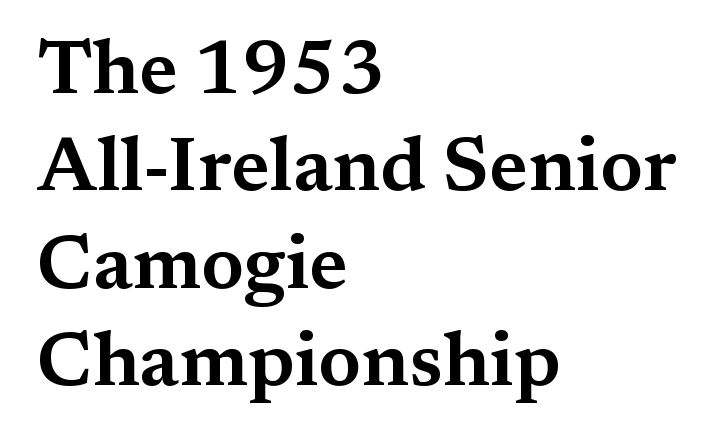
The image shows 76 px wide serif type, upright; set left-aligned, normal line spacing (1.28x), normal letter spacing, not underlined; medium stroke contrast and a medium x-height.
